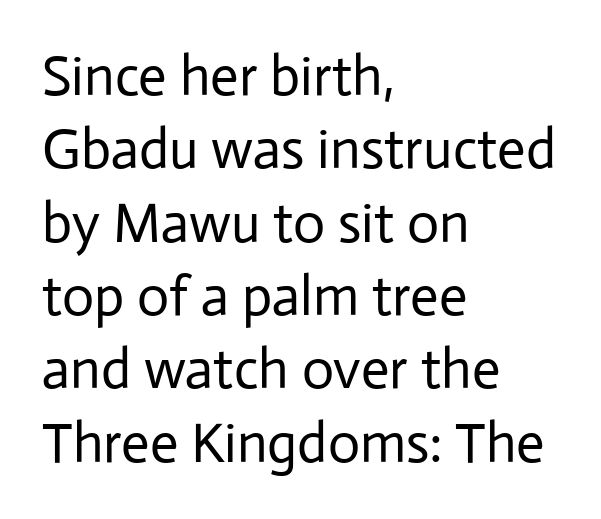
The image shows 56 px regular-weight sans-serif type, upright; set left-aligned, normal line spacing (1.31x), normal letter spacing, not underlined; low stroke contrast and a medium x-height.
